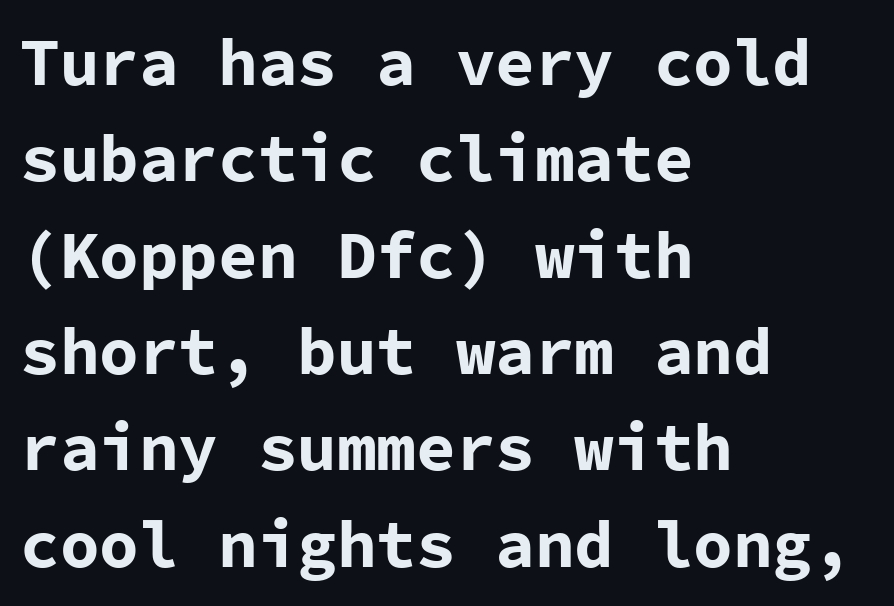
A typesetter would call this leading conventional body-copy spacing. Compared with typical body copy, the letter spacing here is the same. The passage shown is typed in a monospace face where columns stay perfectly aligned. Visually the block forms a straight wall on the left and a jagged coastline on the right. This rendering employs a face without finishing strokes, i.e., a sans-serif.
